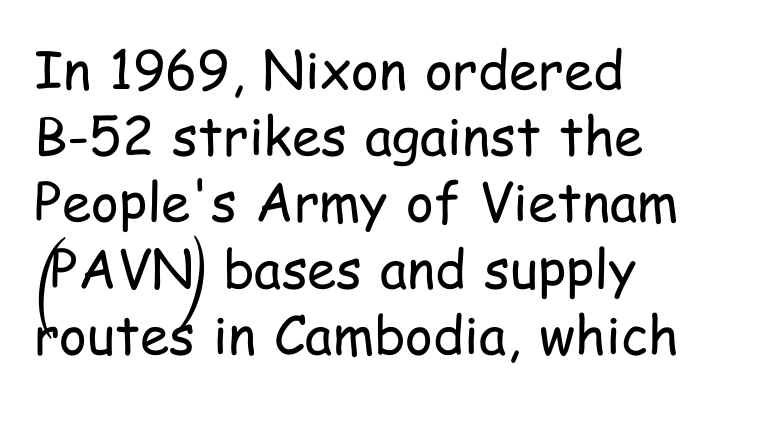
Q: Is the text bold? A: No.
Q: Is the text italic (slanted)? A: No, it is upright.
Q: Is the typeface a serif or a sans-serif typeface? A: Sans-serif.
Q: Is the text underlined? A: No.
Q: How is the paragraph aligned? A: Left-aligned.
Q: Is the spacing between letters normal or unusually wide? A: Normal.
Q: Is the spacing between lines tight, normal or loose? A: Normal.
Q: Width (condensed, normal, or wide)? A: Condensed.
Q: Stroke contrast? A: Low.
Q: x-height? A: Medium.
Q: Monospaced? A: No.
